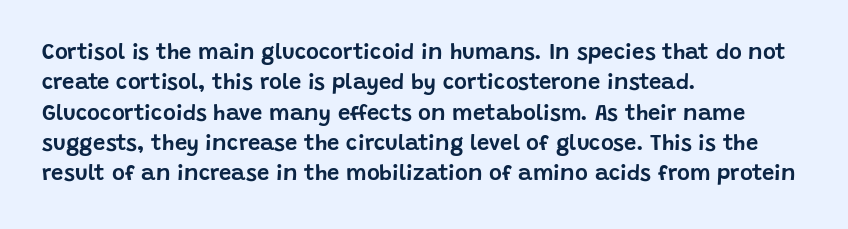
Q: Is the text italic (slanted)? A: No, it is upright.
Q: Is the text underlined? A: No.
Q: How is the paragraph aligned? A: Left-aligned.
Q: Is the spacing between letters normal or unusually wide? A: Normal.
Q: Is the spacing between lines tight, normal or loose? A: Normal.
